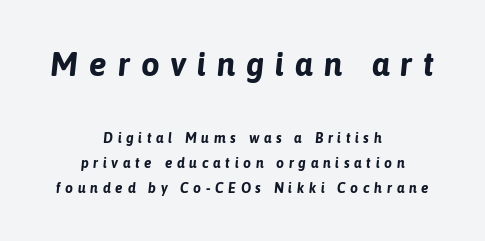
{"italic": "yes", "lean": "right", "slant_degrees": 6, "bold": "yes", "weight": "bold", "width": "normal", "stroke_contrast": "low", "x_height": "medium", "monospaced": "no", "underline": "no", "align": "center", "line_spacing_ratio": 1.76, "letter_spacing": "wide", "letter_spacing_em": 0.33, "larger_block": "first", "size_ratio": 2.36, "glyph_px": 33}
